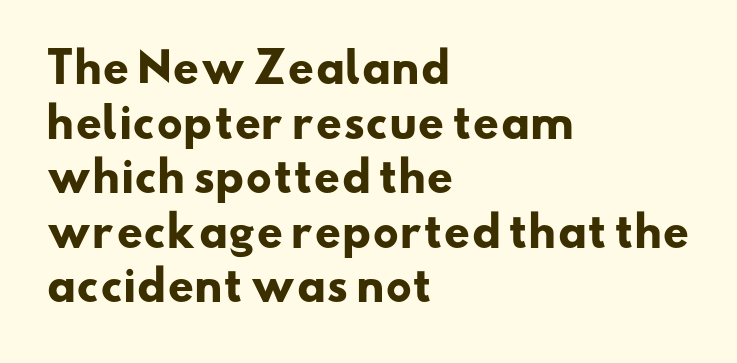
Q: Is the text bold? A: Yes.
Q: Is the typeface a serif or a sans-serif typeface? A: Sans-serif.
Q: Is the text underlined? A: No.
Q: How is the paragraph aligned? A: Left-aligned.
Q: Is the spacing between letters normal or unusually wide? A: Normal.
Q: Is the spacing between lines tight, normal or loose? A: Normal.
Q: Width (condensed, normal, or wide)? A: Wide.
Q: Stroke contrast? A: Low.
Q: x-height? A: Small.
Q: Monospaced? A: No.
